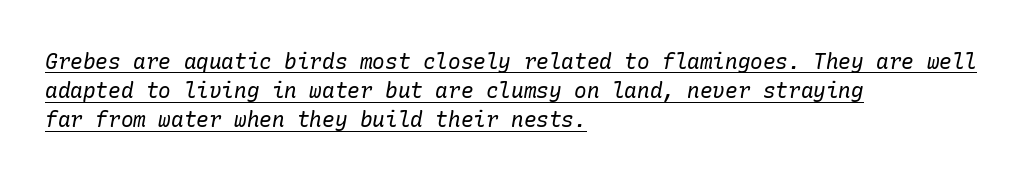
Q: Is the text bold? A: No.
Q: Is the text italic (slanted)? A: Yes, it leans right by about 10 degrees.
Q: Is the text underlined? A: Yes.
Q: How is the paragraph aligned? A: Left-aligned.
Q: Is the spacing between letters normal or unusually wide? A: Normal.
Q: Is the spacing between lines tight, normal or loose? A: Normal.
